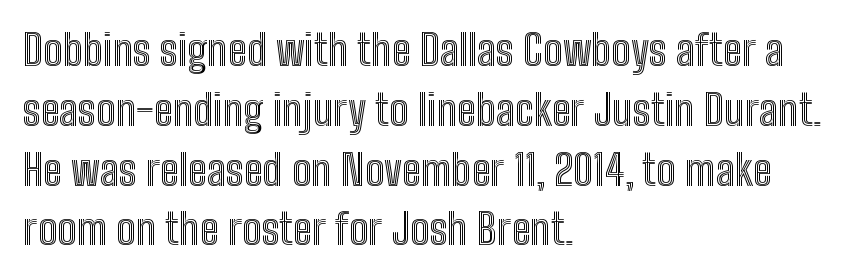
Q: Is the text italic (slanted)? A: No, it is upright.
Q: Is the text underlined? A: No.
Q: How is the paragraph aligned? A: Left-aligned.
Q: Is the spacing between letters normal or unusually wide? A: Normal.
Q: Is the spacing between lines tight, normal or loose? A: Normal.
Q: Width (condensed, normal, or wide)? A: Condensed.
Q: x-height? A: Medium.
Q: Monospaced? A: No.
